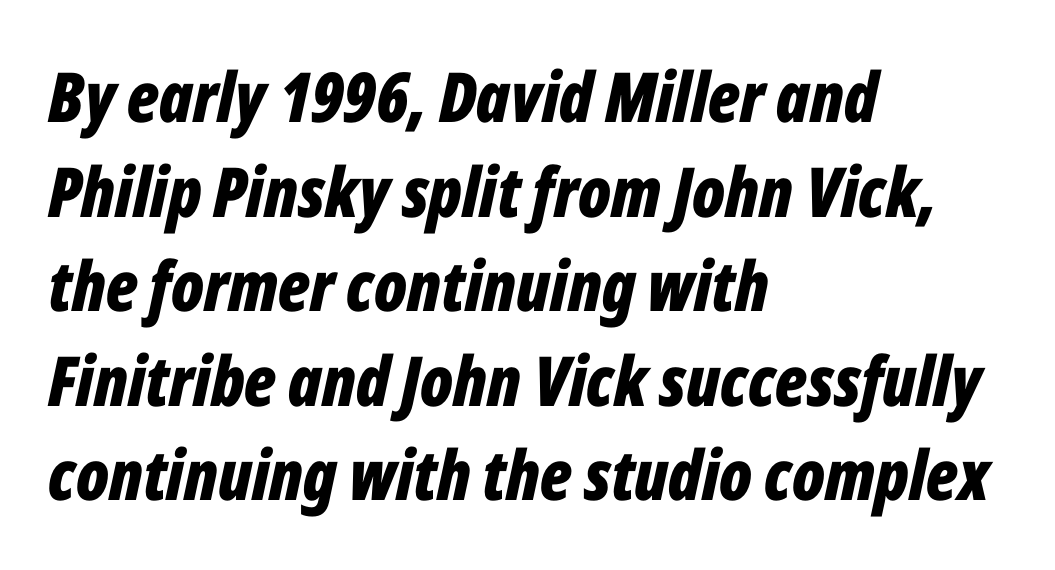
Q: Is the text bold? A: Yes.
Q: Is the text italic (slanted)? A: Yes, it leans right by about 12 degrees.
Q: Is the text underlined? A: No.
Q: How is the paragraph aligned? A: Left-aligned.
Q: Is the spacing between letters normal or unusually wide? A: Normal.
Q: Is the spacing between lines tight, normal or loose? A: Normal.
Q: Width (condensed, normal, or wide)? A: Condensed.
Q: Stroke contrast? A: Low.
Q: x-height? A: Medium.
Q: Monospaced? A: No.
